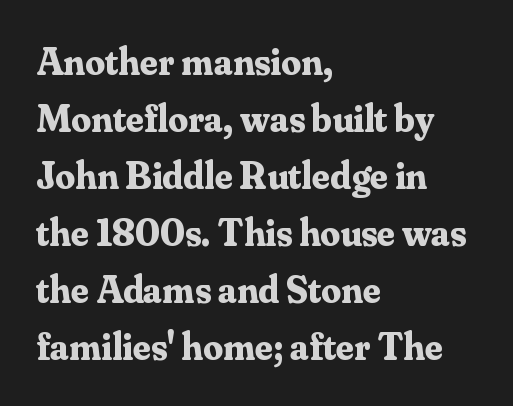
The image shows 39 px bold serif type, upright; set left-aligned, normal line spacing (1.46x), normal letter spacing, not underlined; medium stroke contrast and a small x-height.
